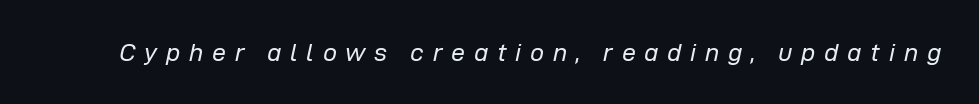
{"italic": "yes", "lean": "right", "slant_degrees": 12, "bold": "no", "underline": "no", "letter_spacing": "wide", "letter_spacing_em": 0.35, "glyph_px": 25}
